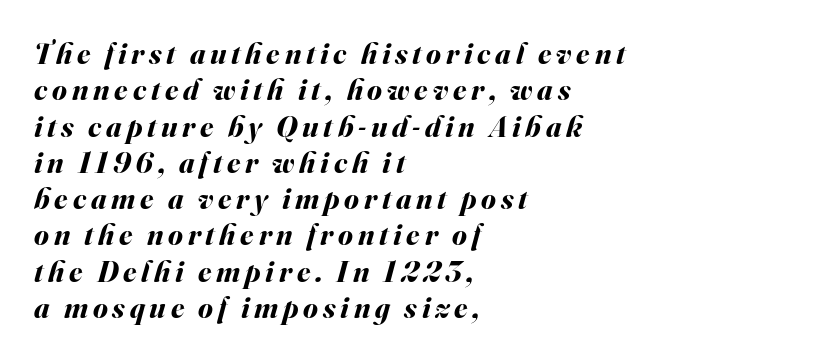
The image shows 30 px bold type, italic (leaning right); set left-aligned, line spacing 1.21x, not underlined; medium stroke contrast and a small x-height.
